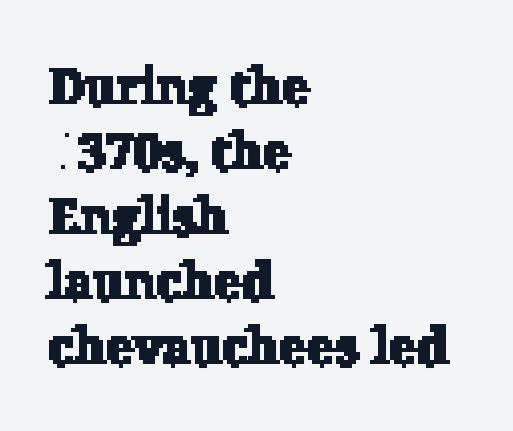
{"serif": "yes", "width": "normal", "stroke_contrast": "low", "x_height": "medium", "monospaced": "no", "underline": "no", "align": "left", "line_spacing": "normal", "line_spacing_ratio": 1.25, "letter_spacing": "normal", "letter_spacing_em": 0.0, "glyph_px": 52}
